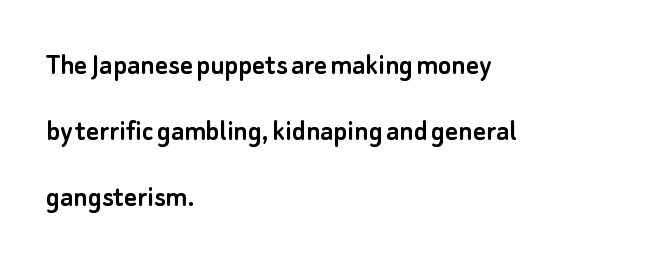
The image shows 31 px sans-serif type, upright; set left-aligned, loose line spacing (2.13x), normal letter spacing, not underlined; low stroke contrast and a small x-height.
